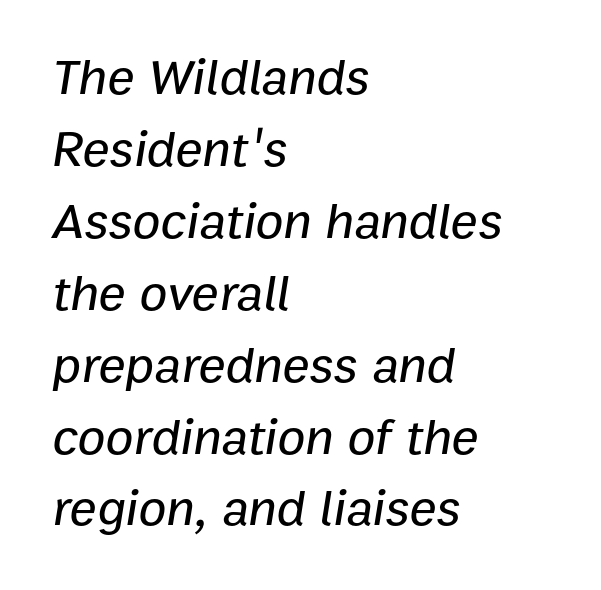
Q: Is the text italic (slanted)? A: Yes, it leans right by about 9 degrees.
Q: Is the text underlined? A: No.
Q: How is the paragraph aligned? A: Left-aligned.
Q: Is the spacing between letters normal or unusually wide? A: Normal.
Q: Is the spacing between lines tight, normal or loose? A: Normal.
Q: Width (condensed, normal, or wide)? A: Normal.
Q: Stroke contrast? A: Low.
Q: x-height? A: Medium.
Q: Monospaced? A: No.
